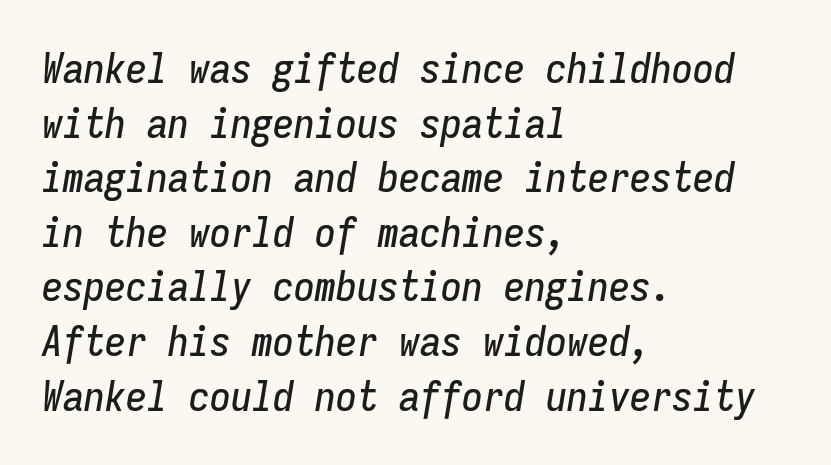
Q: Is the text italic (slanted)? A: Yes, it leans right by about 9 degrees.
Q: Is the text underlined? A: No.
Q: How is the paragraph aligned? A: Left-aligned.
Q: Is the spacing between letters normal or unusually wide? A: Normal.
Q: Is the spacing between lines tight, normal or loose? A: Normal.
Q: Width (condensed, normal, or wide)? A: Condensed.
Q: Stroke contrast? A: Low.
Q: x-height? A: Medium.
Q: Monospaced? A: Yes.
